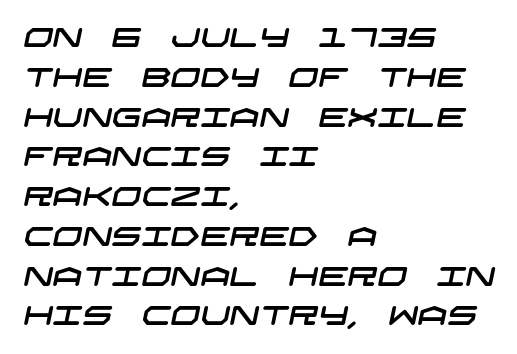
The image shows 26 px text type; set left-aligned, normal line spacing (1.53x), normal letter spacing, not underlined.
